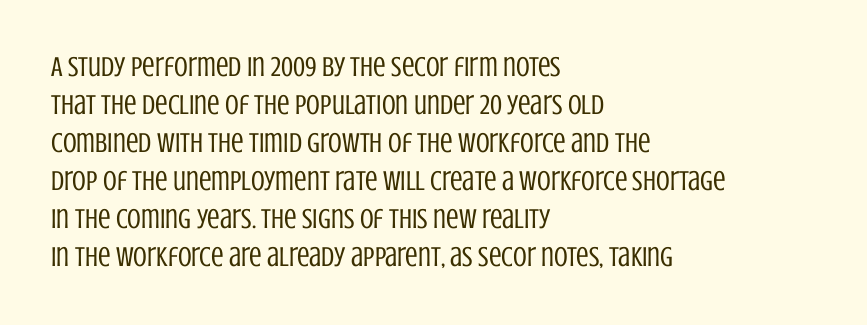
You could not count columns in this text — the font is proportionally spaced. No extra ink here — the face is not bold. The letters stand upright; this is a roman face. I'd call this a sans setting — the letters go barefoot. Nobody drew a line under any word here.
